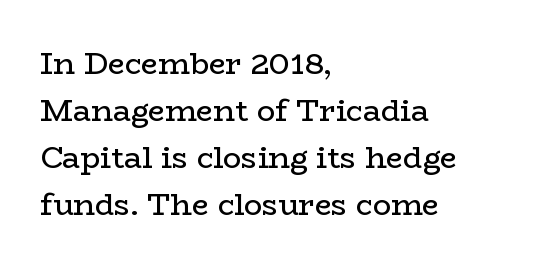
Q: Is the text bold? A: No.
Q: Is the text italic (slanted)? A: No, it is upright.
Q: Is the typeface a serif or a sans-serif typeface? A: Serif.
Q: Is the text underlined? A: No.
Q: How is the paragraph aligned? A: Left-aligned.
Q: Is the spacing between letters normal or unusually wide? A: Normal.
Q: Is the spacing between lines tight, normal or loose? A: Normal.
Q: Width (condensed, normal, or wide)? A: Wide.
Q: Stroke contrast? A: Low.
Q: x-height? A: Medium.
Q: Monospaced? A: No.
